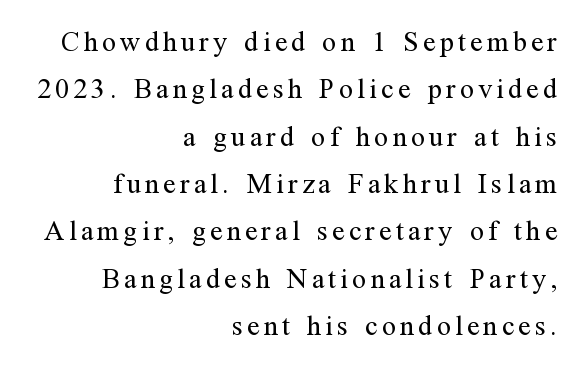
Q: Is the text bold? A: No.
Q: Is the text italic (slanted)? A: No, it is upright.
Q: Is the typeface a serif or a sans-serif typeface? A: Serif.
Q: Is the text underlined? A: No.
Q: How is the paragraph aligned? A: Right-aligned.
Q: Is the spacing between lines tight, normal or loose? A: Normal.
Q: Width (condensed, normal, or wide)? A: Normal.
Q: Stroke contrast? A: Medium.
Q: x-height? A: Medium.
Q: Monospaced? A: No.
